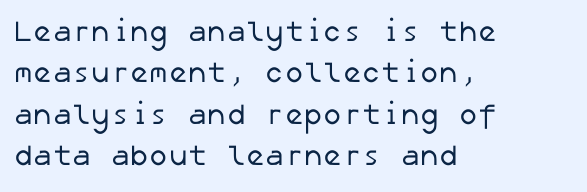
Q: Is the text bold? A: No.
Q: Is the typeface a serif or a sans-serif typeface? A: Sans-serif.
Q: Is the text underlined? A: No.
Q: How is the paragraph aligned? A: Left-aligned.
Q: Is the spacing between letters normal or unusually wide? A: Normal.
Q: Is the spacing between lines tight, normal or loose? A: Normal.
Q: Width (condensed, normal, or wide)? A: Normal.
Q: Stroke contrast? A: Low.
Q: x-height? A: Medium.
